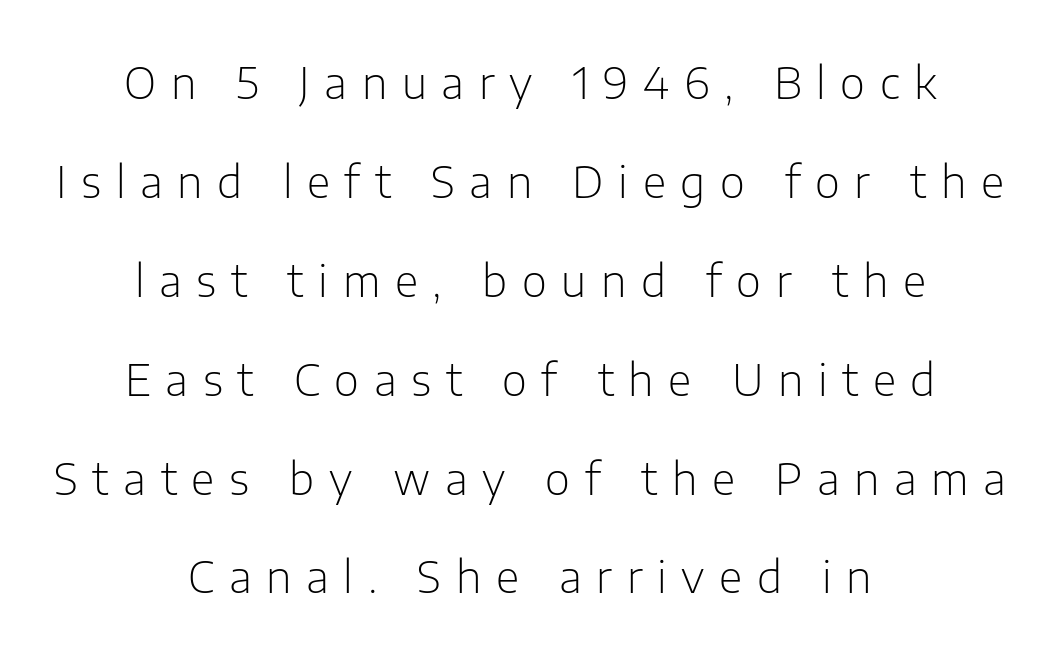
{"serif": "no", "italic": "no", "bold": "no", "weight": "light", "width": "normal", "stroke_contrast": "low", "x_height": "medium", "monospaced": "no", "underline": "no", "align": "center", "line_spacing": "loose", "line_spacing_ratio": 2.3, "letter_spacing": "wide", "letter_spacing_em": 0.34, "glyph_px": 43}
